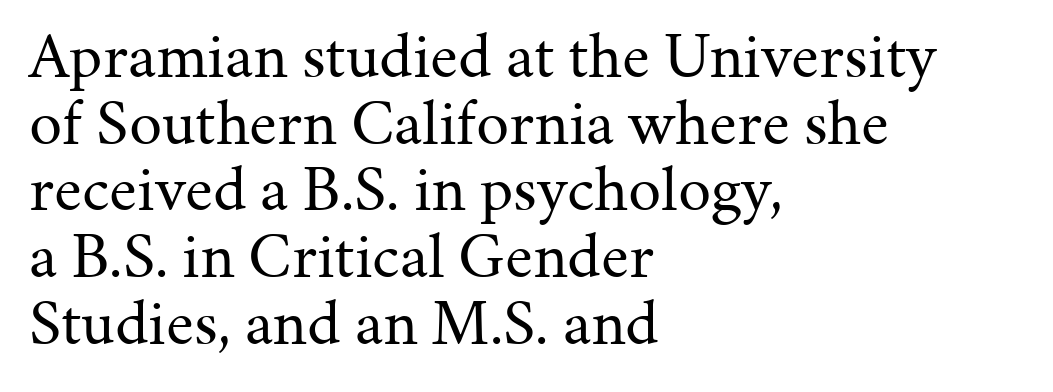
The image shows 66 px regular-weight serif type, upright; set left-aligned, tight line spacing (1.01x), normal letter spacing, not underlined; medium stroke contrast and a medium x-height.
